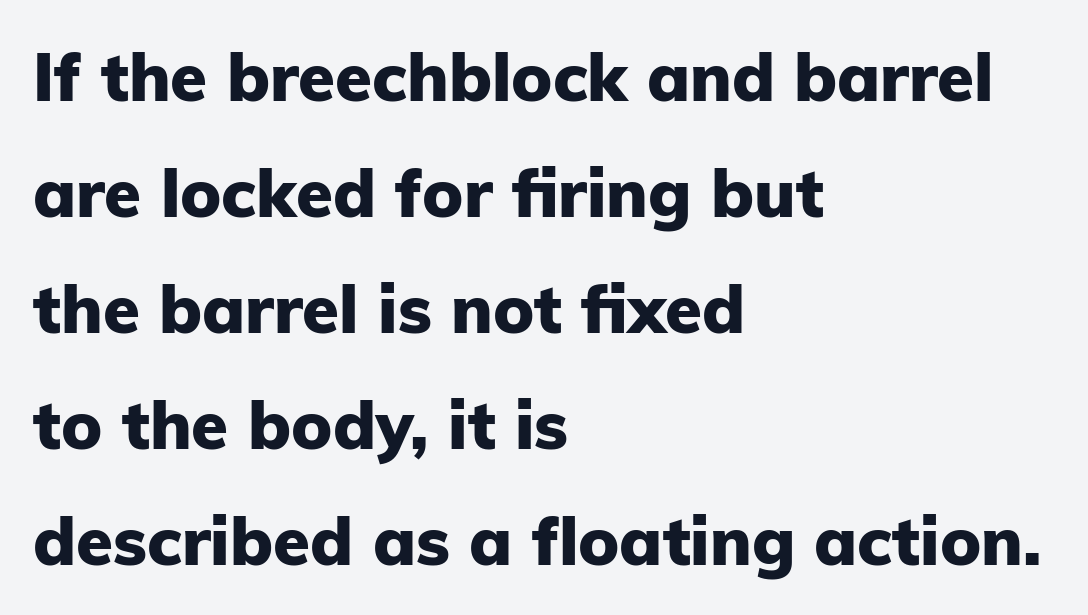
{"serif": "no", "italic": "no", "bold": "yes", "weight": "heavy", "width": "normal", "stroke_contrast": "low", "x_height": "medium", "monospaced": "no", "underline": "no", "align": "left", "line_spacing_ratio": 1.73, "letter_spacing": "normal", "letter_spacing_em": 0.0, "glyph_px": 67}
